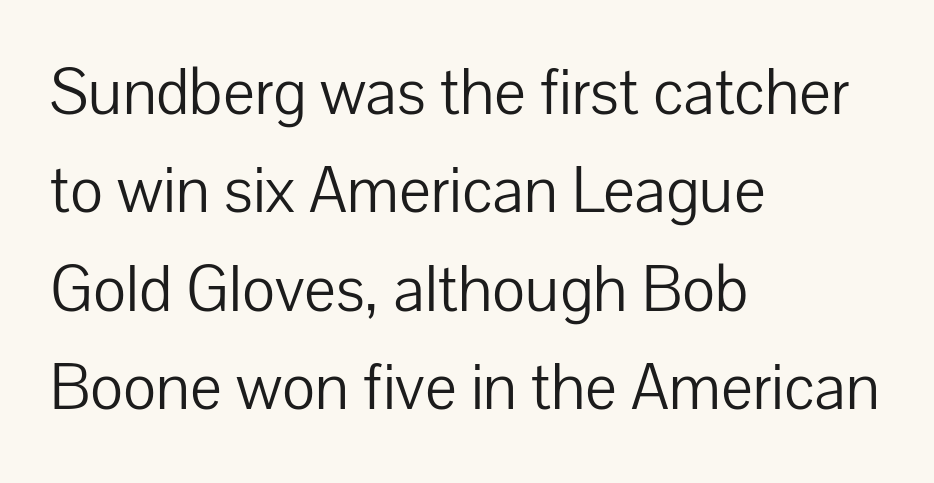
Q: Is the text bold? A: No.
Q: Is the text italic (slanted)? A: No, it is upright.
Q: Is the typeface a serif or a sans-serif typeface? A: Sans-serif.
Q: Is the text underlined? A: No.
Q: How is the paragraph aligned? A: Left-aligned.
Q: Is the spacing between letters normal or unusually wide? A: Normal.
Q: Is the spacing between lines tight, normal or loose? A: Normal.
Q: Width (condensed, normal, or wide)? A: Normal.
Q: Stroke contrast? A: Low.
Q: x-height? A: Medium.
Q: Monospaced? A: No.
